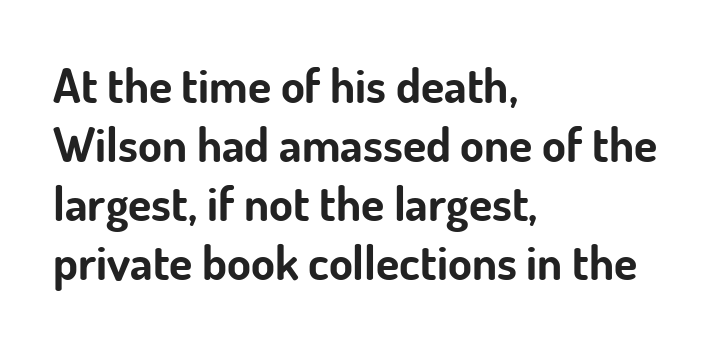
The image shows 48 px bold sans-serif type, upright; set left-aligned, line spacing 1.23x, normal letter spacing, not underlined; low stroke contrast and a small x-height.
